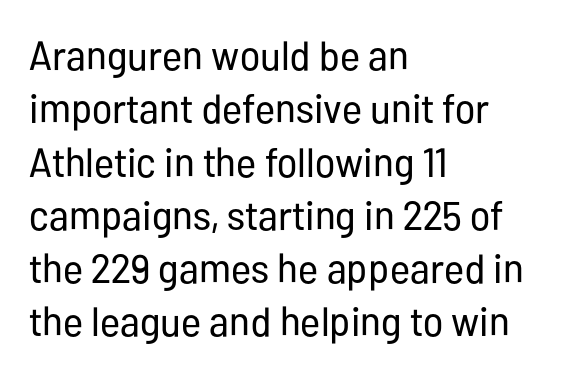
Q: Is the text bold? A: No.
Q: Is the text italic (slanted)? A: No, it is upright.
Q: Is the typeface a serif or a sans-serif typeface? A: Sans-serif.
Q: Is the text underlined? A: No.
Q: How is the paragraph aligned? A: Left-aligned.
Q: Is the spacing between letters normal or unusually wide? A: Normal.
Q: Is the spacing between lines tight, normal or loose? A: Normal.
Q: Width (condensed, normal, or wide)? A: Condensed.
Q: Stroke contrast? A: Low.
Q: x-height? A: Medium.
Q: Monospaced? A: No.
